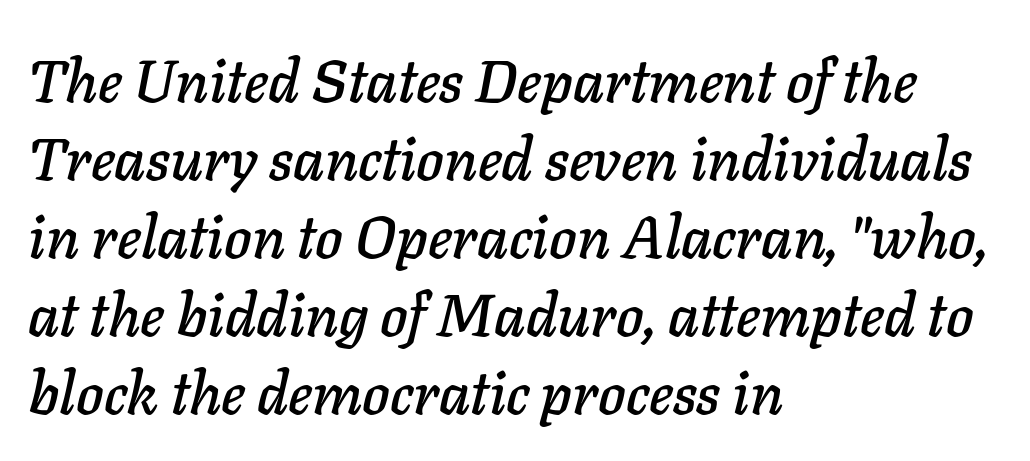
The image shows 59 px text type, italic (leaning right); set left-aligned, normal line spacing (1.32x), normal letter spacing, not underlined; low stroke contrast and a medium x-height.
